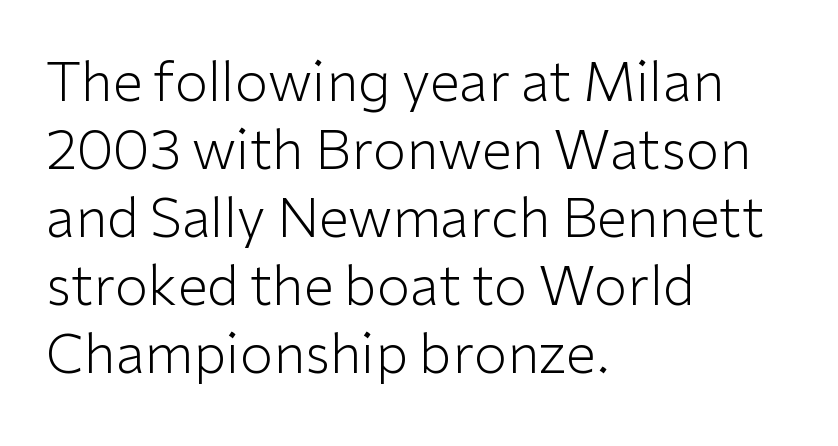
Q: Is the text bold? A: No.
Q: Is the text italic (slanted)? A: No, it is upright.
Q: Is the typeface a serif or a sans-serif typeface? A: Sans-serif.
Q: Is the text underlined? A: No.
Q: How is the paragraph aligned? A: Left-aligned.
Q: Is the spacing between letters normal or unusually wide? A: Normal.
Q: Is the spacing between lines tight, normal or loose? A: Normal.
Q: Width (condensed, normal, or wide)? A: Normal.
Q: Stroke contrast? A: Low.
Q: x-height? A: Medium.
Q: Monospaced? A: No.
